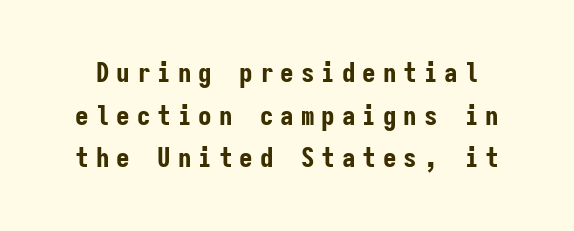
Chunky letters — that's bold for sure. The letters stand straight up with perfectly vertical stems. Observe the wide spacing: letters keep a clear distance from each other. Glance below the letters and you will spot only blank space.
